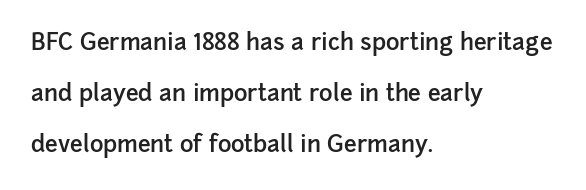
Which margin do the lines hug? The left one — the right edge is uneven. The string is rendered with underlining switched off. Semibold letterforms, between regular and bold. The letters sit at their default tracking, neither squeezed nor spread. Vertical strokes here are truly vertical.
